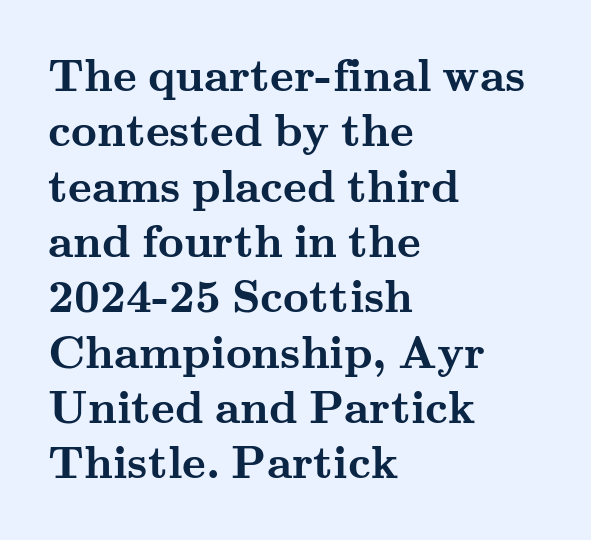
As a designer I'd log this as weight 700, bold. Designer's note — italics off, roman on. The zone under the glyphs is completely vacant. These lines are set flush left with a ragged right edge. Character widths vary here, with narrow letters taking less room than wide ones. A serif font was chosen for this passage.
